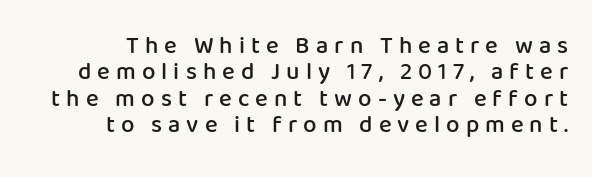
The image shows 24 px text type, upright; set tight line spacing (1.1x), unusually wide letter spacing (+0.25 em), not underlined.
